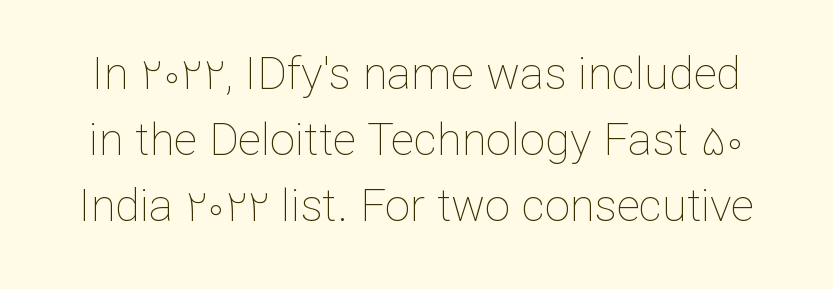
These lines are rendered in a variable-pitch font. If you drew a line through each stem, it would be perfectly vertical. The space between consecutive lines is moderate. The gaps between neighbouring characters are ordinary and unremarkable. The font sits on the lighter half of the weight spectrum, regular included.
